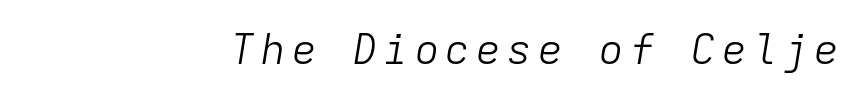
Descenders are the only things crossing below the line. The lines in this sample share a right terminus and differ only in where they begin. This sample uses an oblique cut, with every glyph tilted off the vertical. This is not heavy type; no bold has been used. This sample has the even, mechanical cadence of fixed-width lettering.
